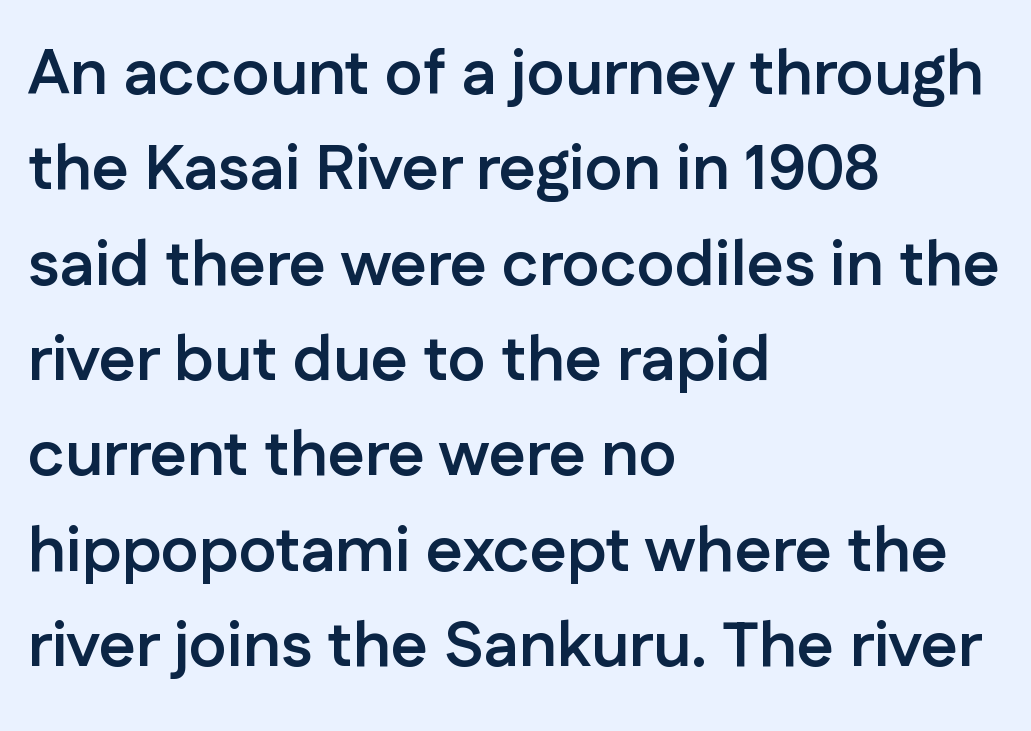
The space between consecutive lines is moderate. In terms of letterspacing, this is plain default setting. Heavy, bold letterforms. The face used here is proportionally spaced, like ordinary book or web type.
